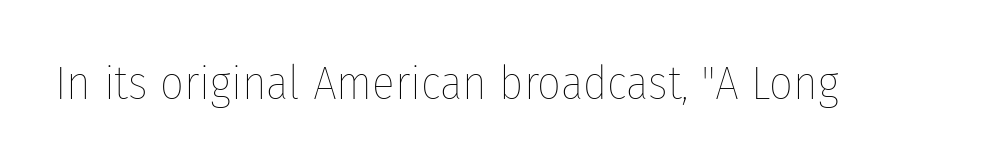
Underlining? Definitely not there. When letters stand straight like this, we call the style roman or upright. These glyphs show unthickened strokes, regular width or finer. Short note: letters normally spaced.
